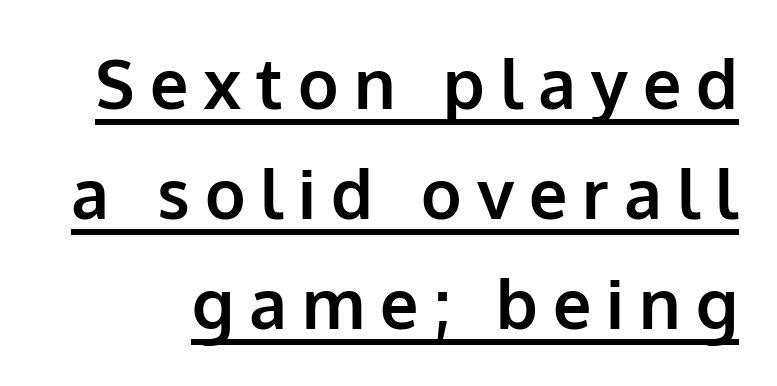
The leading is moderate, giving the passage an even texture. The horizontal fit of the characters is loose and conspicuously gappy. Is the type bold? Yes — the strokes are clearly thick and heavy. The lettering is marked with a stroke running underneath it.
